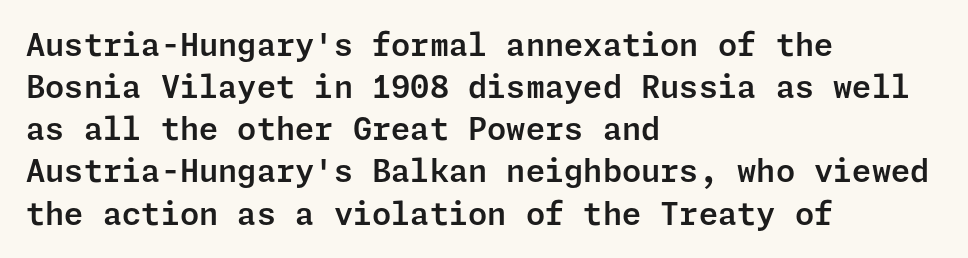
Q: Is the text italic (slanted)? A: No, it is upright.
Q: Is the typeface a serif or a sans-serif typeface? A: Sans-serif.
Q: Is the text underlined? A: No.
Q: How is the paragraph aligned? A: Left-aligned.
Q: Is the spacing between letters normal or unusually wide? A: Normal.
Q: Is the spacing between lines tight, normal or loose? A: Normal.
Q: Width (condensed, normal, or wide)? A: Normal.
Q: Stroke contrast? A: Low.
Q: x-height? A: Medium.
